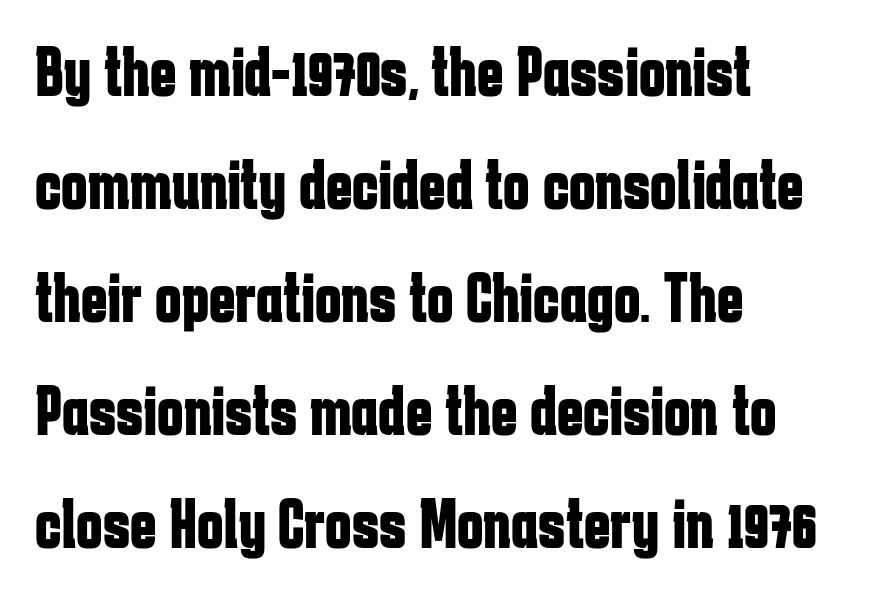
Just letters on the line, the space beneath them empty. The face used here is proportionally spaced, like ordinary book or web type. A normal amount of white space separates one row of letters from the next. Set as a true bold cut, around the 700 mark. A typesetter would label this face a sans. Horizontally, the lines are justified to the leading edge only.
